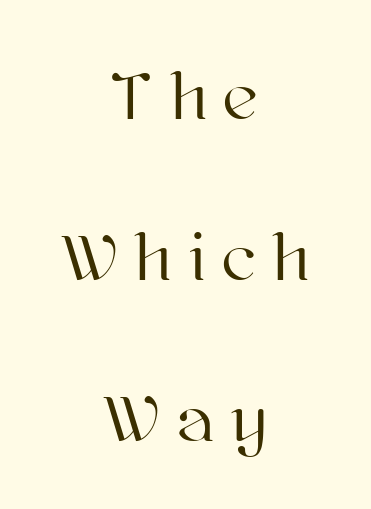
The image shows 67 px text type, upright; set centered, loose line spacing (2.4x), unusually wide letter spacing (+0.27 em), not underlined; high stroke contrast and a medium x-height.
